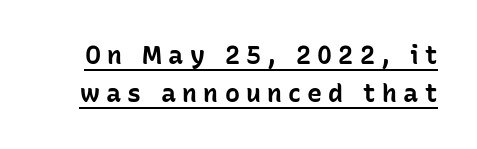
Q: Is the text bold? A: Yes.
Q: Is the text italic (slanted)? A: No, it is upright.
Q: Is the text underlined? A: Yes.
Q: Is the spacing between letters normal or unusually wide? A: Unusually wide.
Q: Is the spacing between lines tight, normal or loose? A: Normal.
